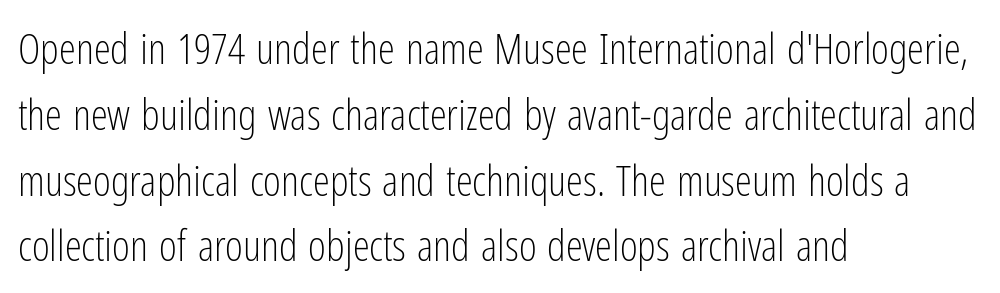
Q: Is the text bold? A: No.
Q: Is the text italic (slanted)? A: No, it is upright.
Q: Is the typeface a serif or a sans-serif typeface? A: Sans-serif.
Q: Is the text underlined? A: No.
Q: How is the paragraph aligned? A: Left-aligned.
Q: Is the spacing between letters normal or unusually wide? A: Normal.
Q: Is the spacing between lines tight, normal or loose? A: Normal.
Q: Width (condensed, normal, or wide)? A: Condensed.
Q: Stroke contrast? A: Low.
Q: x-height? A: Medium.
Q: Monospaced? A: No.
